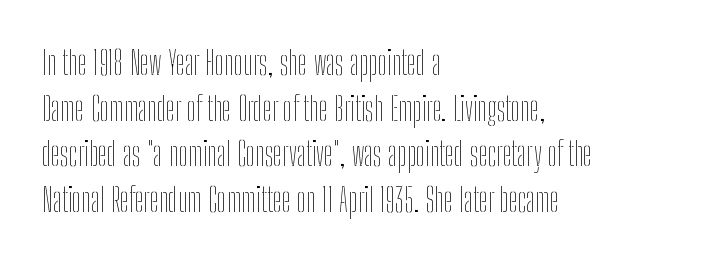
Q: Is the text bold? A: No.
Q: Is the text italic (slanted)? A: No, it is upright.
Q: Is the text underlined? A: No.
Q: How is the paragraph aligned? A: Left-aligned.
Q: Is the spacing between letters normal or unusually wide? A: Normal.
Q: Is the spacing between lines tight, normal or loose? A: Normal.
Q: Width (condensed, normal, or wide)? A: Condensed.
Q: Stroke contrast? A: Low.
Q: x-height? A: Medium.
Q: Monospaced? A: No.
